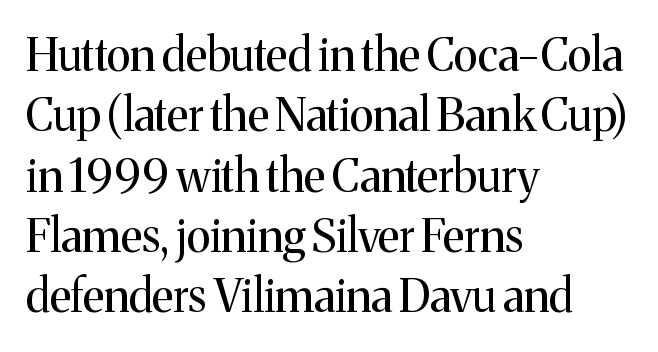
{"serif": "yes", "italic": "no", "bold": "no", "weight": "regular", "width": "normal", "stroke_contrast": "medium", "x_height": "medium", "monospaced": "no", "underline": "no", "align": "left", "line_spacing": "normal", "line_spacing_ratio": 1.34, "letter_spacing": "normal", "letter_spacing_em": 0.0, "glyph_px": 45}
